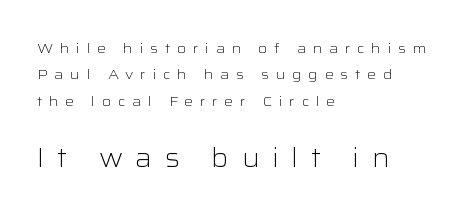
The image shows 26 px text type, upright; set left-aligned, line spacing 1.88x, unusually wide letter spacing (+0.48 em), not underlined; the second (bottom) block is 1.86x larger.
